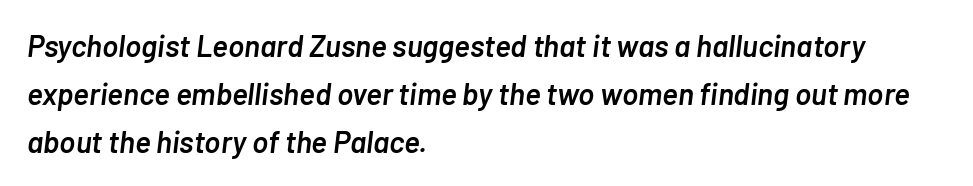
{"italic": "yes", "lean": "right", "slant_degrees": 7, "bold": "semi", "weight": "semibold", "width": "normal", "stroke_contrast": "low", "x_height": "medium", "monospaced": "no", "underline": "no", "align": "left", "line_spacing": "normal", "line_spacing_ratio": 1.6, "letter_spacing": "normal", "letter_spacing_em": 0.0, "glyph_px": 30}
